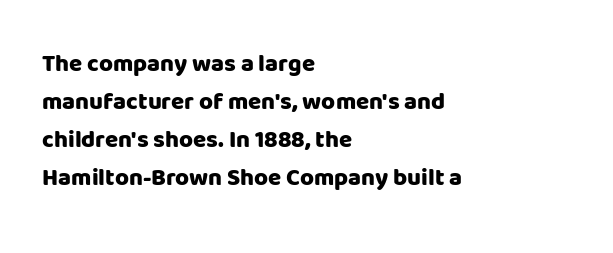
The image shows 24 px bold type, upright; set left-aligned, normal line spacing (1.59x), normal letter spacing, not underlined.
